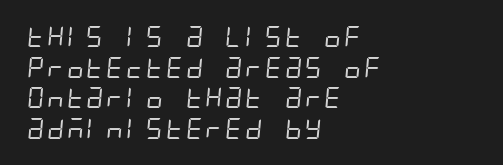
{"bold": "no", "underline": "no", "align": "left", "line_spacing": "normal", "line_spacing_ratio": 1.46, "letter_spacing": "normal", "letter_spacing_em": 0.0, "glyph_px": 21}
